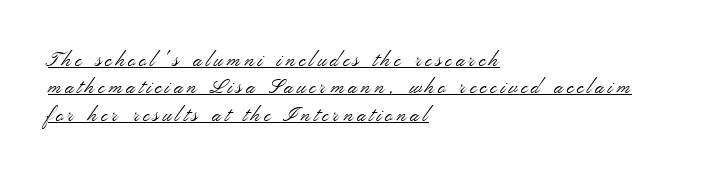
The image shows 20 px text type; set left-aligned, normal line spacing (1.37x), underlined.
